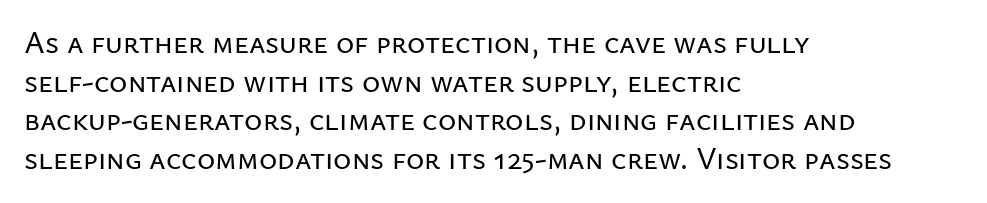
{"serif": "no", "italic": "no", "width": "normal", "stroke_contrast": "low", "x_height": "medium", "monospaced": "no", "underline": "no", "align": "left", "line_spacing": "normal", "line_spacing_ratio": 1.25, "letter_spacing": "normal", "letter_spacing_em": 0.0, "glyph_px": 31}
